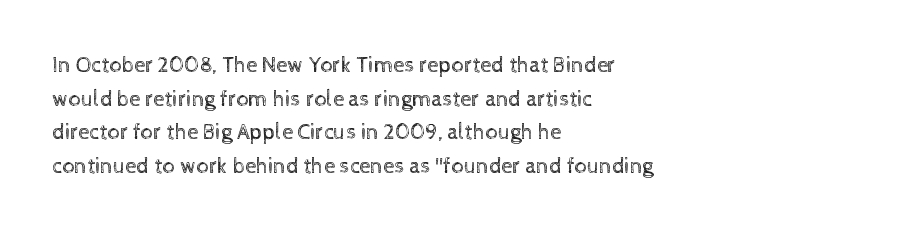
{"italic": "no", "bold": "no", "underline": "no", "align": "left", "line_spacing": "normal", "line_spacing_ratio": 1.53, "letter_spacing": "normal", "letter_spacing_em": 0.0, "glyph_px": 22}
